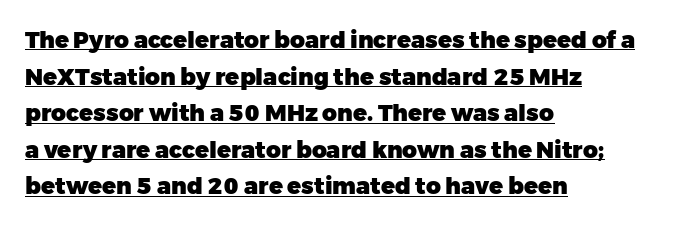
Q: Is the text bold? A: Yes.
Q: Is the text italic (slanted)? A: No, it is upright.
Q: Is the text underlined? A: Yes.
Q: How is the paragraph aligned? A: Left-aligned.
Q: Is the spacing between letters normal or unusually wide? A: Normal.
Q: Is the spacing between lines tight, normal or loose? A: Normal.
